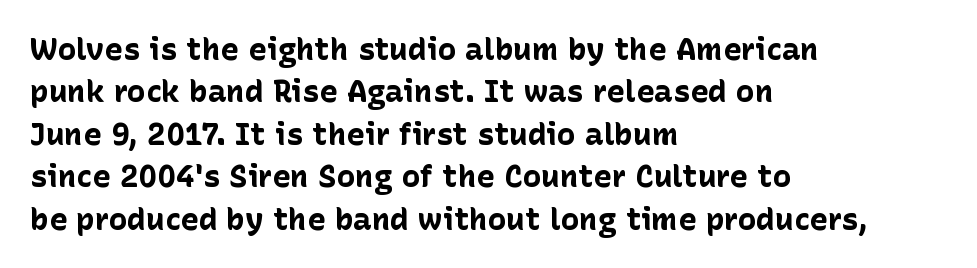
The image shows 31 px bold sans-serif type, upright; set left-aligned, normal line spacing (1.37x), normal letter spacing, not underlined; low stroke contrast and a medium x-height.
